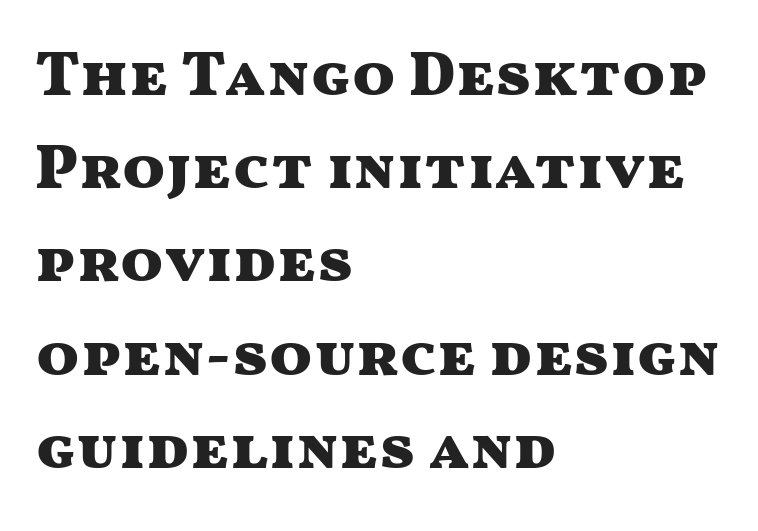
Here the designer chose a conventional face with non-uniform glyph widths. Caption: multi-line text, flush left, ragged right. The leading is moderate, giving the passage an even texture. Underlining? Definitely not there. A typesetter would label this face a sans. You can tell it's not italic because the verticals are truly vertical.
